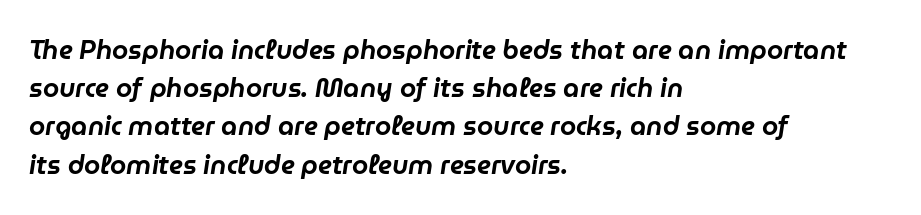
The image shows 26 px text type, italic (leaning right); set left-aligned, normal line spacing (1.47x), normal letter spacing, not underlined.
